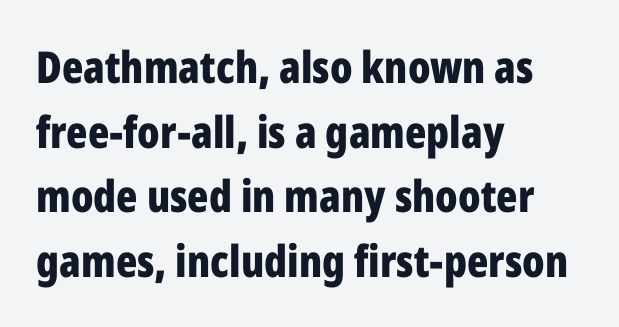
The image shows 44 px bold, condensed sans-serif type, upright; set left-aligned, normal line spacing (1.47x), normal letter spacing, not underlined; low stroke contrast and a medium x-height.
